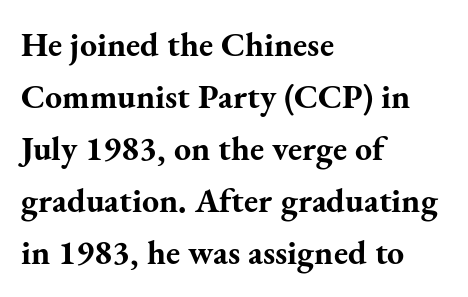
{"serif": "yes", "italic": "no", "bold": "yes", "weight": "bold", "width": "normal", "stroke_contrast": "medium", "x_height": "small", "monospaced": "no", "underline": "no", "align": "left", "line_spacing": "normal", "line_spacing_ratio": 1.53, "letter_spacing": "normal", "letter_spacing_em": 0.0, "glyph_px": 34}
